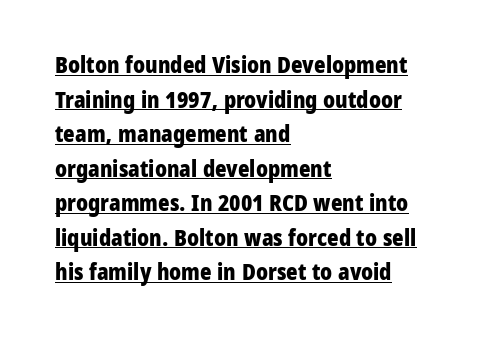
Is the type bold? Yes — the strokes are clearly thick and heavy. Letter spacing: default. You can see a thin bar hugging the bottom of the glyphs. Summary of vertical rhythm: regular, with standard interline spacing.
